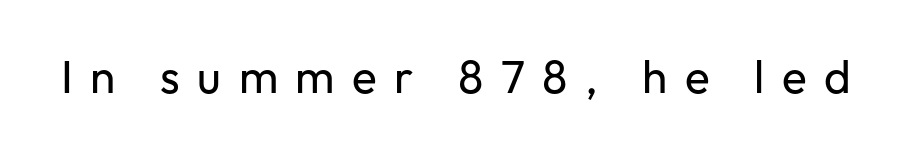
Stems and bowls with no extra thickness — not bold. Each letter keeps its own natural width here, so spacing adapts to shape. Designer's note — italics off, roman on. Does extra space separate the letters? Yes, quite a lot of it. The characters display no serif detailing; their extremities are plain.
